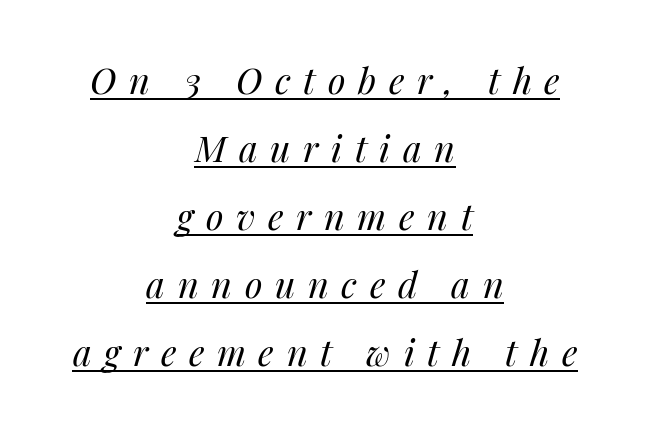
The image shows 36 px regular-weight type, italic (leaning right); set centered, line spacing 1.89x, unusually wide letter spacing (+0.35 em), underlined; medium stroke contrast and a medium x-height.
